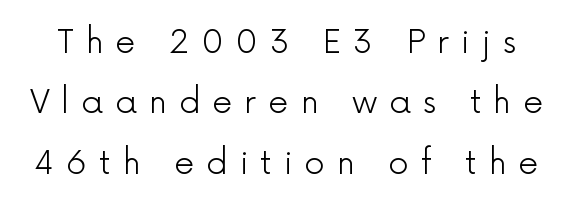
Q: Is the text bold? A: No.
Q: Is the text italic (slanted)? A: No, it is upright.
Q: Is the typeface a serif or a sans-serif typeface? A: Sans-serif.
Q: Is the text underlined? A: No.
Q: Is the spacing between letters normal or unusually wide? A: Unusually wide.
Q: Width (condensed, normal, or wide)? A: Normal.
Q: x-height? A: Medium.
Q: Monospaced? A: No.
